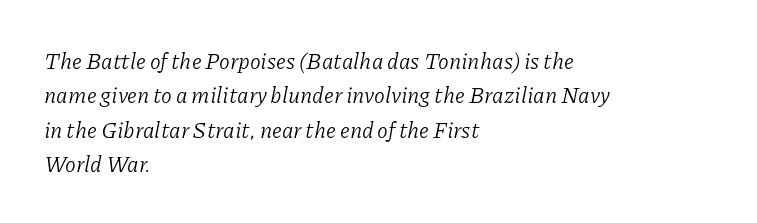
The axis of the letterforms is tilted away from vertical. This reads as an unemphasized weight, regular at the heaviest. Default kerning and tracking; the words read as compact shapes. In CSS terms this would be text-align: left. The space beneath each line is pristine and unruled.
